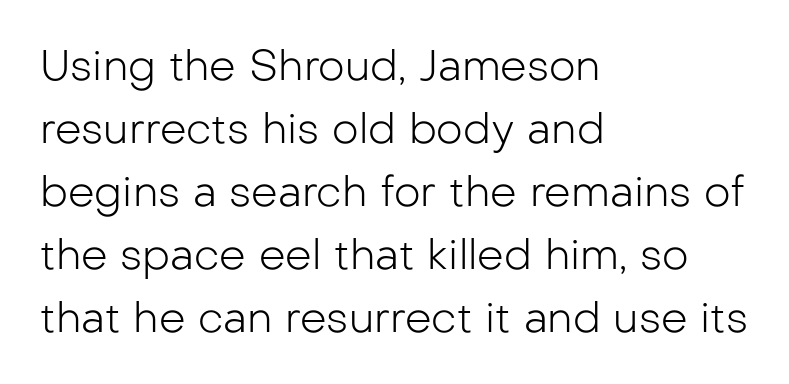
{"serif": "no", "italic": "no", "bold": "no", "weight": "light", "width": "normal", "stroke_contrast": "low", "x_height": "medium", "monospaced": "no", "underline": "no", "align": "left", "line_spacing": "normal", "line_spacing_ratio": 1.5, "letter_spacing": "normal", "letter_spacing_em": 0.0, "glyph_px": 42}
